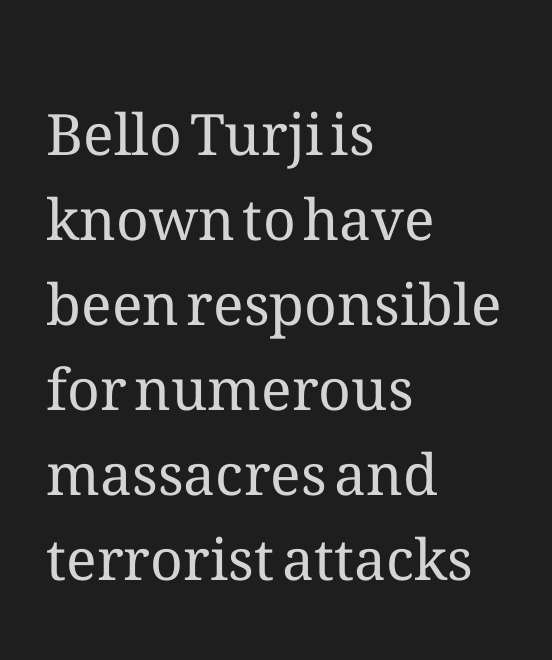
{"italic": "no", "bold": "no", "weight": "regular", "width": "normal", "stroke_contrast": "medium", "x_height": "medium", "monospaced": "no", "underline": "no", "align": "left", "line_spacing": "normal", "line_spacing_ratio": 1.49, "letter_spacing": "normal", "letter_spacing_em": 0.0, "glyph_px": 57}
